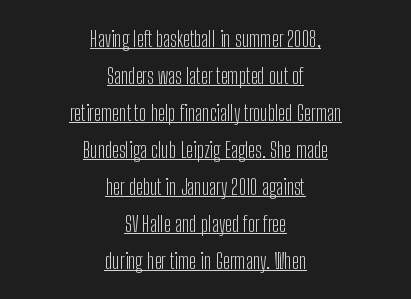
The image shows 22 px text type, upright; set centered, normal line spacing (1.68x), normal letter spacing, underlined.
